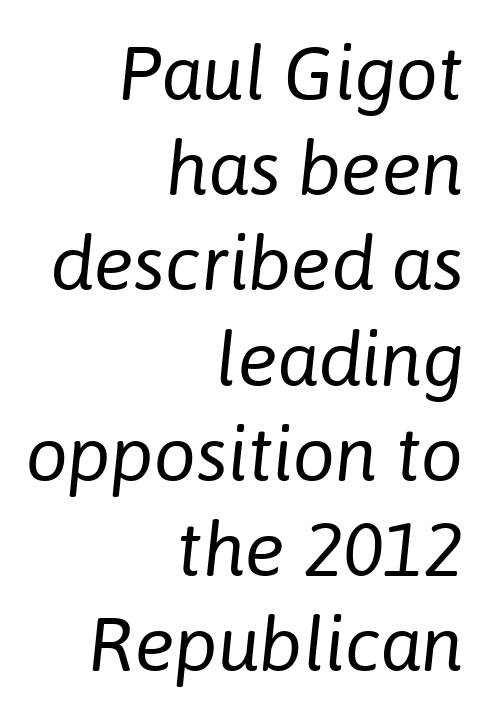
{"italic": "yes", "lean": "right", "slant_degrees": 6, "bold": "no", "weight": "regular", "width": "normal", "stroke_contrast": "low", "x_height": "medium", "monospaced": "no", "underline": "no", "align": "right", "line_spacing": "normal", "line_spacing_ratio": 1.27, "letter_spacing": "normal", "letter_spacing_em": 0.0, "glyph_px": 75}
